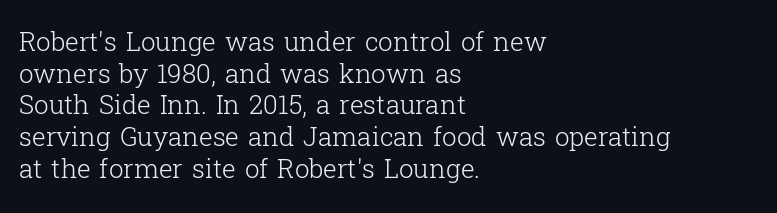
The image shows 26 px text type, upright; set left-aligned, line spacing 1.22x, normal letter spacing, not underlined.
